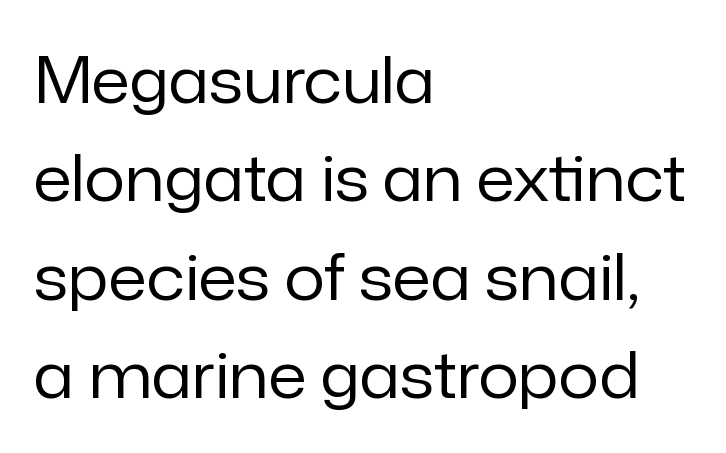
The image shows 63 px regular-weight sans-serif type, upright; set left-aligned, normal line spacing (1.56x), normal letter spacing, not underlined; low stroke contrast and a medium x-height.
